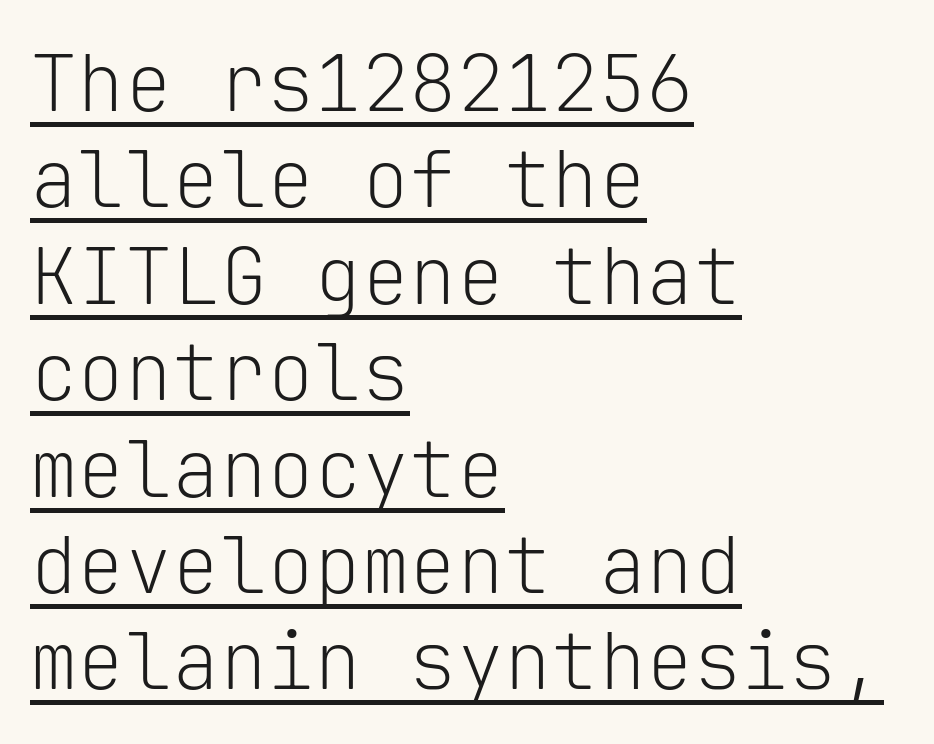
Is there any slant? The stems are plumb. Every character here occupies the same horizontal width, giving the sample a typewriter-like rhythm. Is the letter spacing exaggerated? No — it looks like the ordinary default. The font sits on the lighter half of the weight spectrum, regular included.
